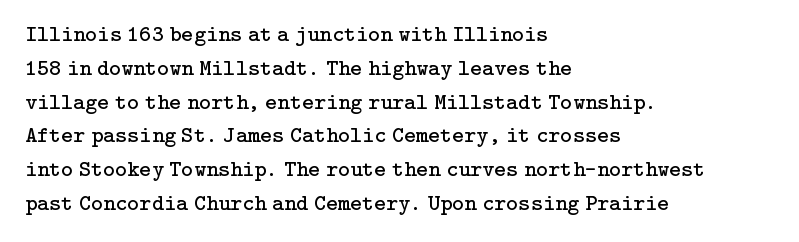
Q: Is the text bold? A: No.
Q: Is the text italic (slanted)? A: No, it is upright.
Q: Is the text underlined? A: No.
Q: How is the paragraph aligned? A: Left-aligned.
Q: Is the spacing between letters normal or unusually wide? A: Normal.
Q: Is the spacing between lines tight, normal or loose? A: Normal.
